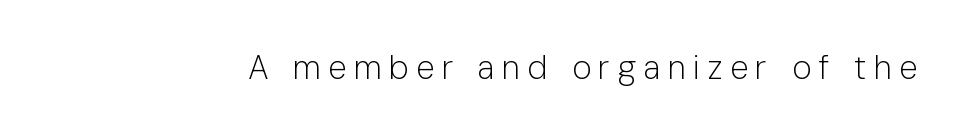
{"serif": "no", "italic": "no", "bold": "no", "weight": "light", "width": "normal", "stroke_contrast": "low", "x_height": "medium", "monospaced": "no", "underline": "no", "letter_spacing": "wide", "letter_spacing_em": 0.23, "glyph_px": 33}
